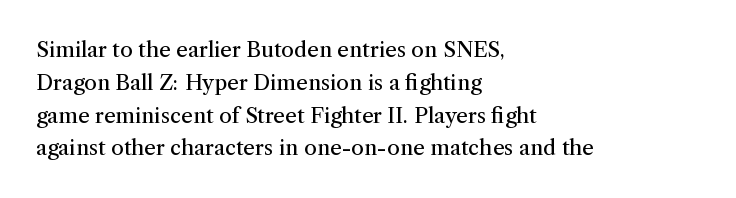
{"italic": "no", "bold": "no", "underline": "no", "align": "left", "line_spacing": "normal", "line_spacing_ratio": 1.56, "letter_spacing": "normal", "letter_spacing_em": 0.0, "glyph_px": 21}
